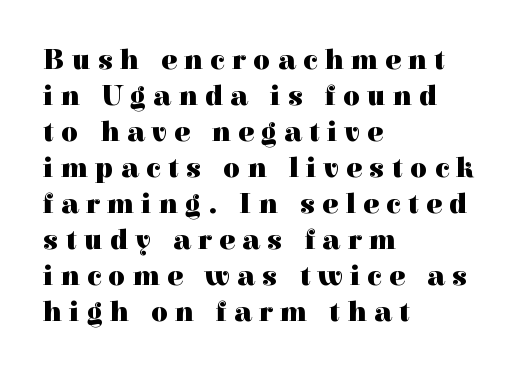
{"serif": "yes", "italic": "no", "bold": "yes", "weight": "heavy", "width": "normal", "x_height": "medium", "monospaced": "no", "underline": "no", "align": "left", "line_spacing_ratio": 1.24, "letter_spacing": "wide", "letter_spacing_em": 0.26, "glyph_px": 29}
